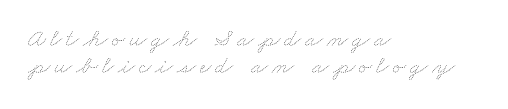
{"bold": "no", "underline": "no", "align": "left", "line_spacing": "tight", "line_spacing_ratio": 1.08, "glyph_px": 25}
